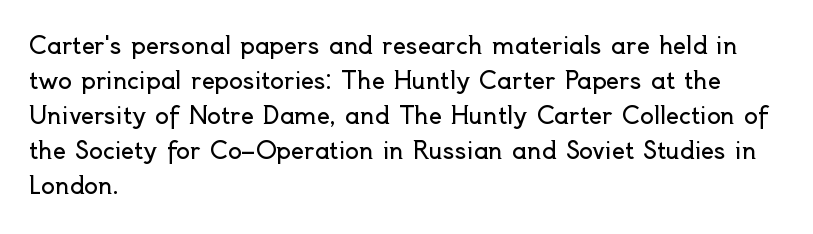
Q: Is the text bold? A: No.
Q: Is the text italic (slanted)? A: No, it is upright.
Q: Is the text underlined? A: No.
Q: How is the paragraph aligned? A: Left-aligned.
Q: Is the spacing between letters normal or unusually wide? A: Normal.
Q: Is the spacing between lines tight, normal or loose? A: Normal.
